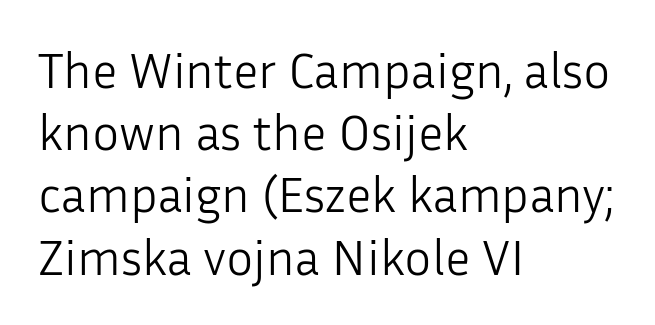
The space directly below the letters is spotless. Each letter keeps its own natural width here, so spacing adapts to shape. If you drew a ruler down the left edge, every line would touch it. The rendering shows plain stroke endings on the letterforms — a sans-serif design.
